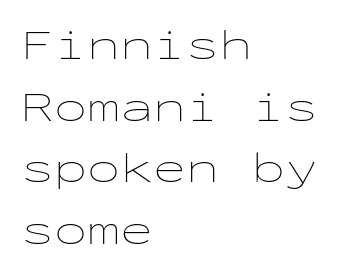
The image shows 44 px thin, wide type, upright, monospaced; set left-aligned, normal line spacing (1.4x), normal letter spacing, not underlined; low stroke contrast and a medium x-height.
